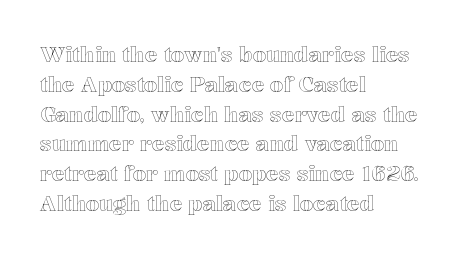
The image shows 21 px text type, upright; set left-aligned, normal line spacing (1.42x), normal letter spacing, not underlined.
